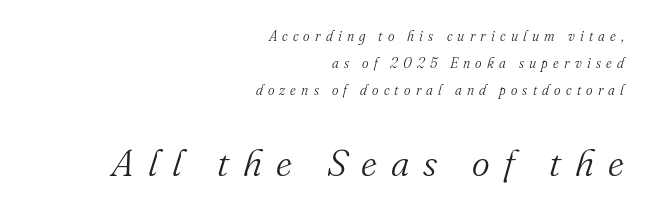
{"serif": "yes", "italic": "yes", "lean": "right", "slant_degrees": 16, "bold": "no", "weight": "light", "width": "normal", "stroke_contrast": "medium", "x_height": "small", "monospaced": "no", "underline": "no", "align": "right", "line_spacing": "loose", "line_spacing_ratio": 1.93, "letter_spacing": "wide", "letter_spacing_em": 0.37, "larger_block": "second", "size_ratio": 2.71, "glyph_px": 38}
